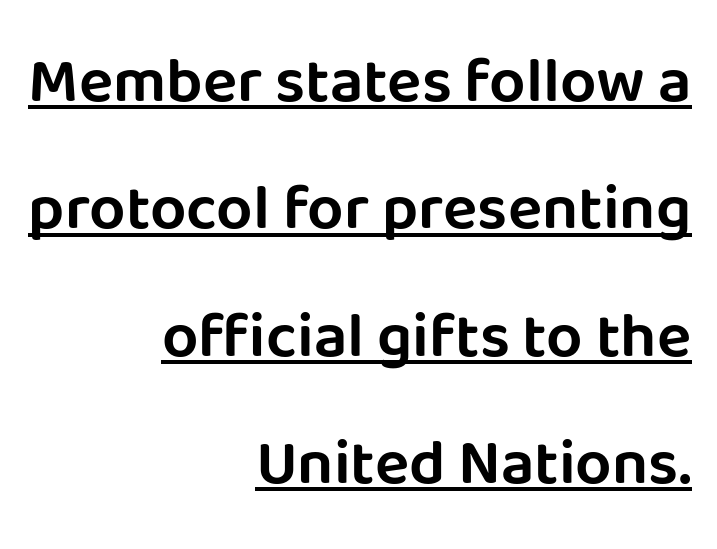
Q: Is the text italic (slanted)? A: No, it is upright.
Q: Is the typeface a serif or a sans-serif typeface? A: Sans-serif.
Q: Is the text underlined? A: Yes.
Q: How is the paragraph aligned? A: Right-aligned.
Q: Is the spacing between letters normal or unusually wide? A: Normal.
Q: Is the spacing between lines tight, normal or loose? A: Loose.
Q: Width (condensed, normal, or wide)? A: Normal.
Q: Stroke contrast? A: Low.
Q: x-height? A: Large.
Q: Monospaced? A: No.
